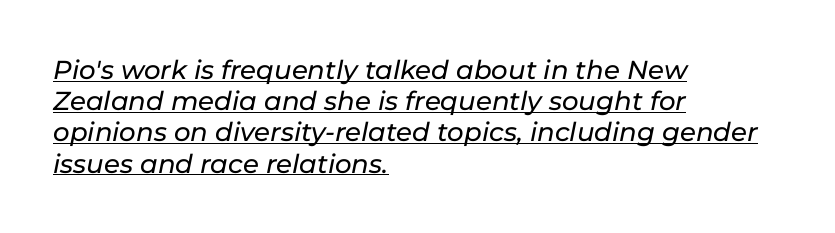
Q: Is the text italic (slanted)? A: Yes, it leans right by about 11 degrees.
Q: Is the text underlined? A: Yes.
Q: How is the paragraph aligned? A: Left-aligned.
Q: Is the spacing between letters normal or unusually wide? A: Normal.
